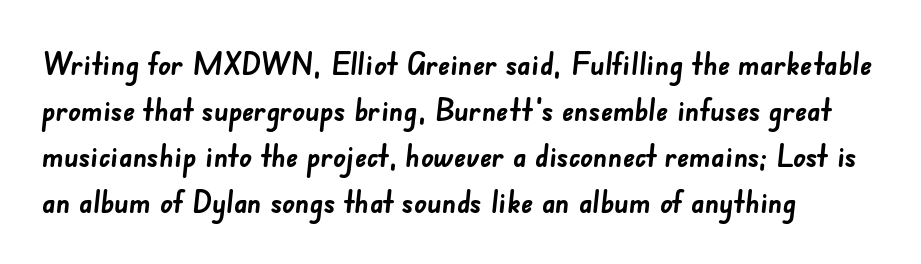
The image shows 31 px semibold sans-serif type; set normal line spacing (1.48x), normal letter spacing, not underlined; low stroke contrast and a small x-height.
